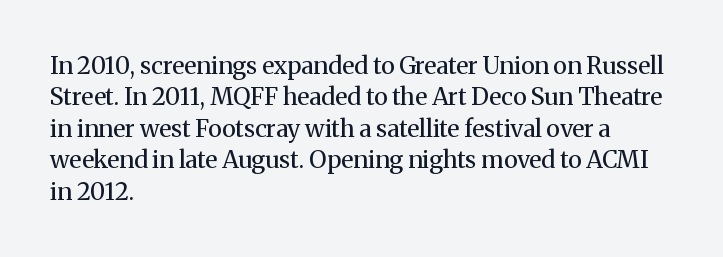
The image shows 24 px text type, upright; set left-aligned, normal line spacing (1.31x), normal letter spacing, not underlined.
